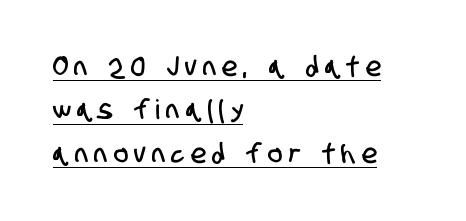
The image shows 27 px text type; set left-aligned, normal line spacing (1.61x), unusually wide letter spacing (+0.24 em), underlined.
